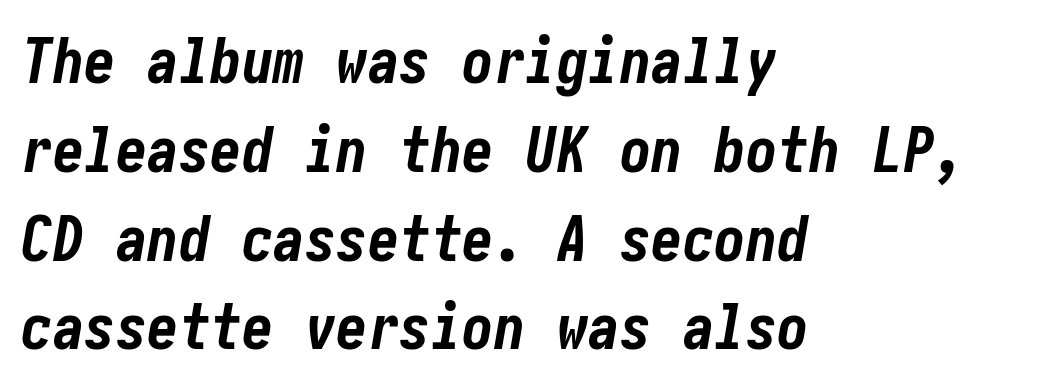
The image shows 63 px bold, condensed type, italic (leaning right); set left-aligned, normal line spacing (1.41x), normal letter spacing, not underlined; low stroke contrast and a medium x-height.
